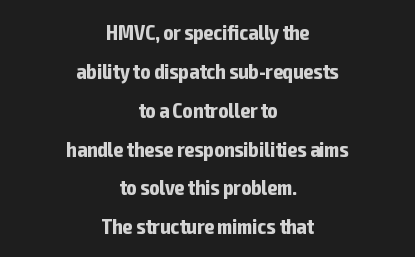
Tracking value appears to be zero — textbook default spacing. Typographic density is high because the face is bold. It's the straight-up-and-down kind of type. Layout note: lines centered. Letters rest on an invisible, unmarked baseline.
